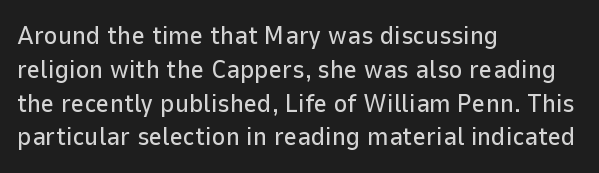
The image shows 26 px text type, upright; set left-aligned, normal line spacing (1.3x), normal letter spacing, not underlined.
